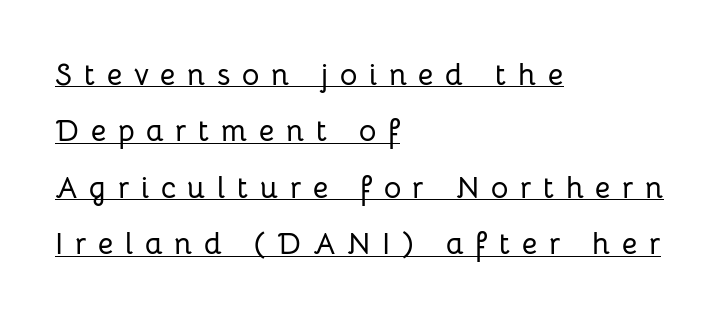
The image shows 30 px sans-serif type, upright; set left-aligned, line spacing 1.88x, unusually wide letter spacing (+0.39 em), underlined; low stroke contrast and a medium x-height.
